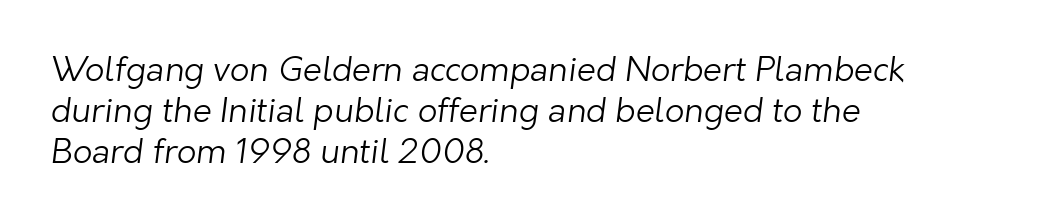
{"serif": "no", "bold": "no", "weight": "light", "width": "normal", "stroke_contrast": "low", "x_height": "medium", "monospaced": "no", "underline": "no", "align": "left", "line_spacing_ratio": 1.2, "letter_spacing": "normal", "letter_spacing_em": 0.0, "glyph_px": 34}
